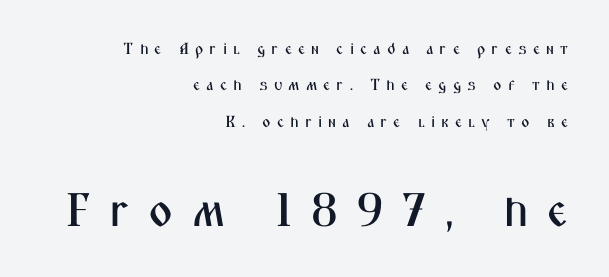
Q: Is the text italic (slanted)? A: No, it is upright.
Q: Is the typeface a serif or a sans-serif typeface? A: Sans-serif.
Q: Is the text underlined? A: No.
Q: How is the paragraph aligned? A: Right-aligned.
Q: Is the spacing between letters normal or unusually wide? A: Unusually wide.
Q: Is the spacing between lines tight, normal or loose? A: Loose.
Q: Which block of text is set in a larger size, the first (top) or the second (bottom)? A: The second (bottom) one.
Q: Width (condensed, normal, or wide)? A: Condensed.
Q: Stroke contrast? A: Medium.
Q: x-height? A: Medium.
Q: Monospaced? A: No.
